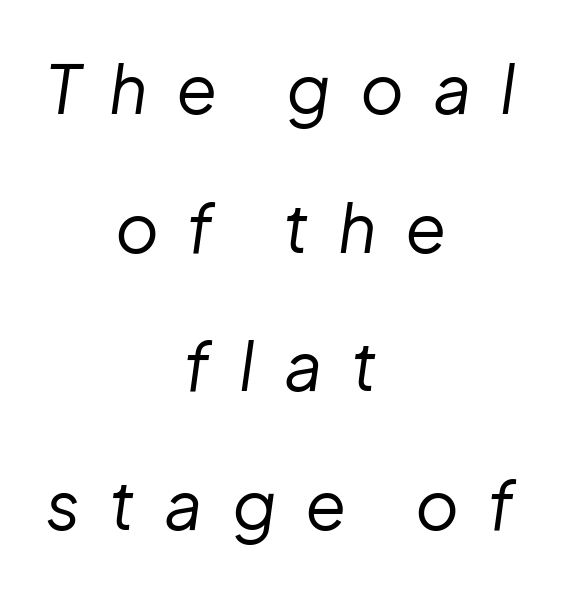
The image shows 67 px regular-weight type, italic (leaning right); set centered, loose line spacing (2.07x), unusually wide letter spacing (+0.43 em), not underlined; low stroke contrast and a medium x-height.
